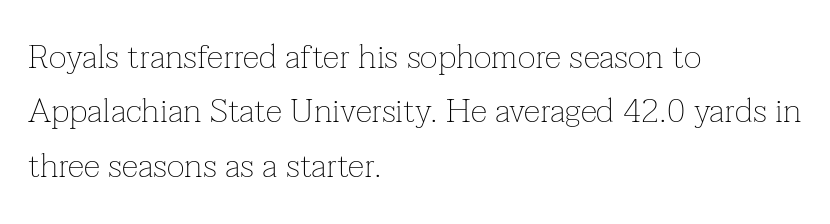
Q: Is the text bold? A: No.
Q: Is the text italic (slanted)? A: No, it is upright.
Q: Is the typeface a serif or a sans-serif typeface? A: Serif.
Q: Is the text underlined? A: No.
Q: How is the paragraph aligned? A: Left-aligned.
Q: Is the spacing between letters normal or unusually wide? A: Normal.
Q: Is the spacing between lines tight, normal or loose? A: Normal.
Q: Width (condensed, normal, or wide)? A: Normal.
Q: Stroke contrast? A: Low.
Q: x-height? A: Medium.
Q: Monospaced? A: No.
